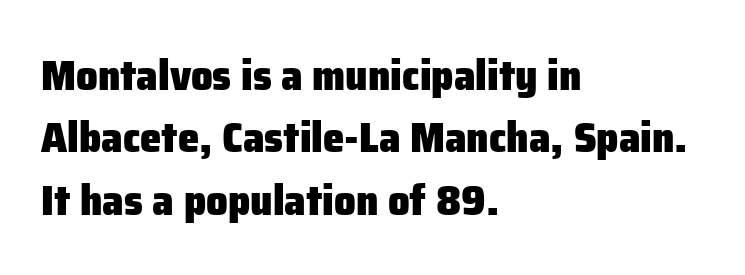
Q: Is the text bold? A: Yes.
Q: Is the text italic (slanted)? A: No, it is upright.
Q: Is the typeface a serif or a sans-serif typeface? A: Sans-serif.
Q: Is the text underlined? A: No.
Q: How is the paragraph aligned? A: Left-aligned.
Q: Is the spacing between letters normal or unusually wide? A: Normal.
Q: Is the spacing between lines tight, normal or loose? A: Normal.
Q: Width (condensed, normal, or wide)? A: Normal.
Q: Stroke contrast? A: Low.
Q: x-height? A: Medium.
Q: Monospaced? A: No.
